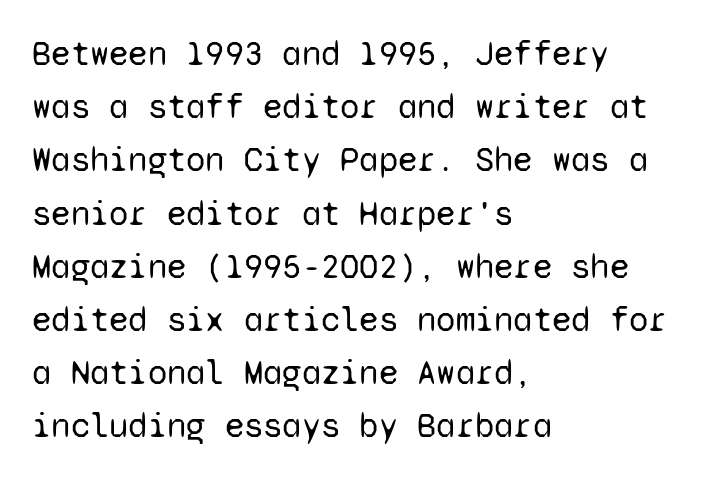
Q: Is the text bold? A: No.
Q: Is the text italic (slanted)? A: No, it is upright.
Q: Is the typeface a serif or a sans-serif typeface? A: Sans-serif.
Q: Is the text underlined? A: No.
Q: How is the paragraph aligned? A: Left-aligned.
Q: Is the spacing between letters normal or unusually wide? A: Normal.
Q: Is the spacing between lines tight, normal or loose? A: Normal.
Q: Width (condensed, normal, or wide)? A: Normal.
Q: Stroke contrast? A: Low.
Q: x-height? A: Medium.
Q: Monospaced? A: Yes.
